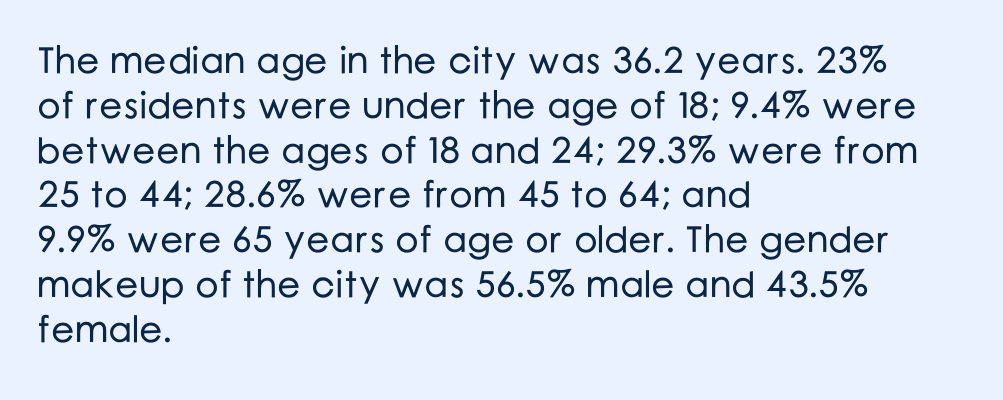
Q: Is the text italic (slanted)? A: No, it is upright.
Q: Is the typeface a serif or a sans-serif typeface? A: Sans-serif.
Q: Is the text underlined? A: No.
Q: How is the paragraph aligned? A: Left-aligned.
Q: Is the spacing between letters normal or unusually wide? A: Normal.
Q: Width (condensed, normal, or wide)? A: Normal.
Q: Stroke contrast? A: Low.
Q: x-height? A: Medium.
Q: Monospaced? A: No.
